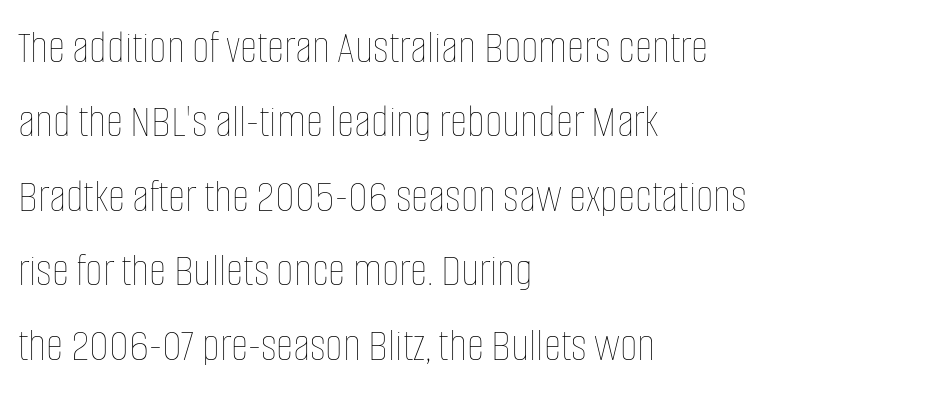
Q: Is the text bold? A: No.
Q: Is the text italic (slanted)? A: No, it is upright.
Q: Is the text underlined? A: No.
Q: How is the paragraph aligned? A: Left-aligned.
Q: Is the spacing between letters normal or unusually wide? A: Normal.
Q: Is the spacing between lines tight, normal or loose? A: Normal.
Q: Width (condensed, normal, or wide)? A: Condensed.
Q: Stroke contrast? A: Low.
Q: x-height? A: Large.
Q: Monospaced? A: No.
